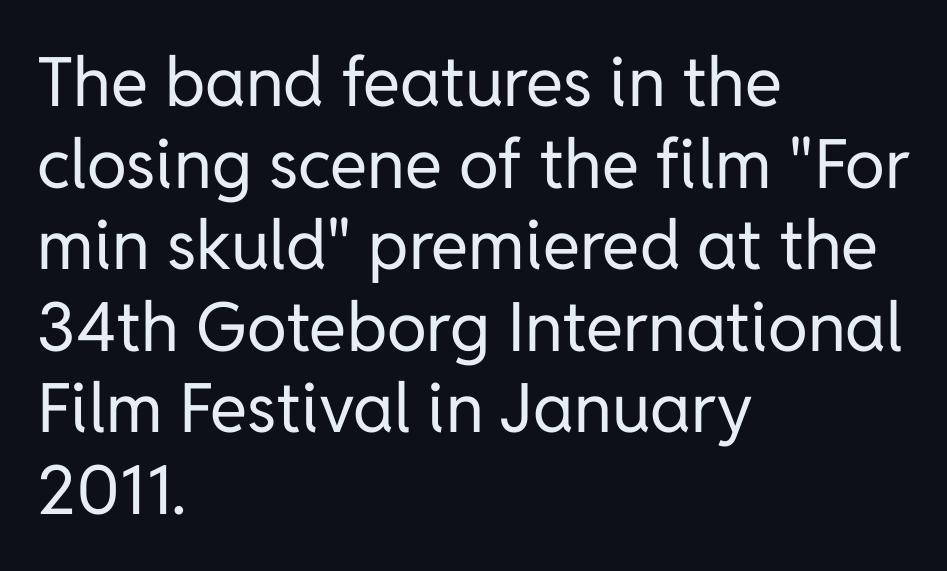
The image shows 68 px regular-weight sans-serif type, upright; set left-aligned, line spacing 1.2x, normal letter spacing, not underlined; low stroke contrast and a medium x-height.
